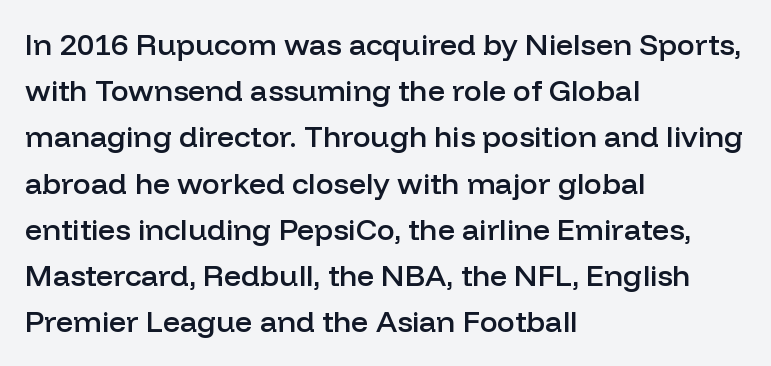
Q: Is the text bold? A: Semi-bold.
Q: Is the text italic (slanted)? A: No, it is upright.
Q: Is the typeface a serif or a sans-serif typeface? A: Sans-serif.
Q: Is the text underlined? A: No.
Q: How is the paragraph aligned? A: Left-aligned.
Q: Is the spacing between letters normal or unusually wide? A: Normal.
Q: Is the spacing between lines tight, normal or loose? A: Normal.
Q: Width (condensed, normal, or wide)? A: Normal.
Q: Stroke contrast? A: Low.
Q: x-height? A: Medium.
Q: Monospaced? A: No.
